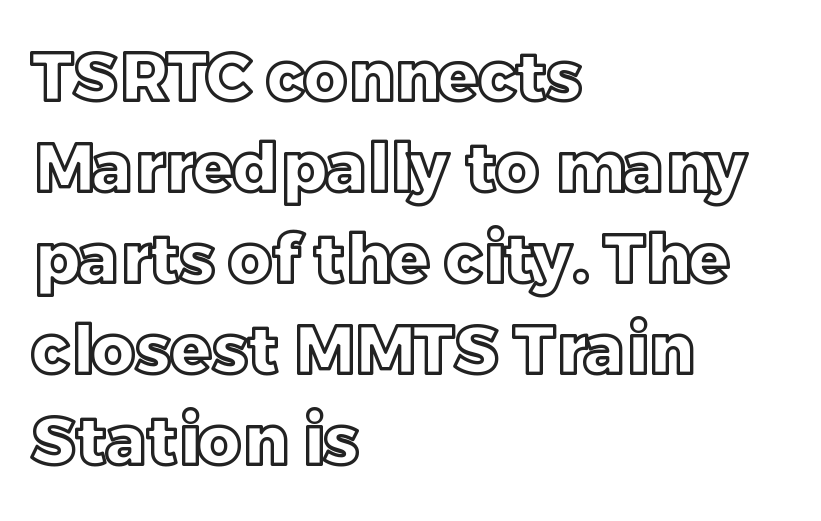
Q: Is the text italic (slanted)? A: No, it is upright.
Q: Is the text underlined? A: No.
Q: How is the paragraph aligned? A: Left-aligned.
Q: Is the spacing between letters normal or unusually wide? A: Normal.
Q: Is the spacing between lines tight, normal or loose? A: Normal.
Q: Width (condensed, normal, or wide)? A: Normal.
Q: x-height? A: Large.
Q: Monospaced? A: No.
